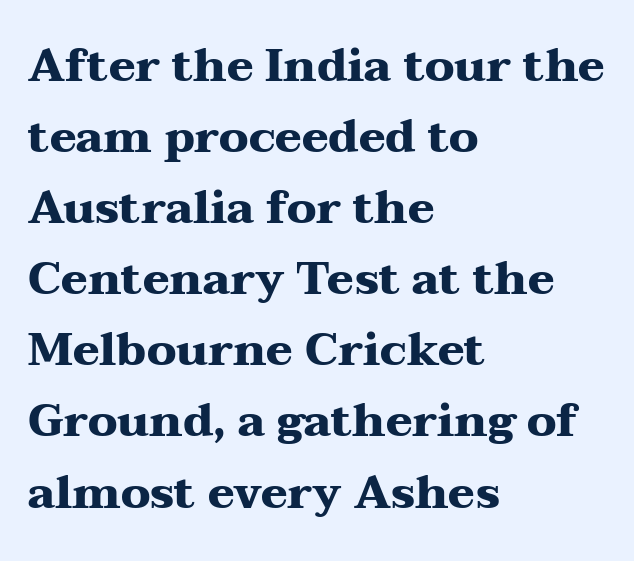
Q: Is the text bold? A: Yes.
Q: Is the text italic (slanted)? A: No, it is upright.
Q: Is the typeface a serif or a sans-serif typeface? A: Serif.
Q: Is the text underlined? A: No.
Q: How is the paragraph aligned? A: Left-aligned.
Q: Is the spacing between letters normal or unusually wide? A: Normal.
Q: Is the spacing between lines tight, normal or loose? A: Normal.
Q: Width (condensed, normal, or wide)? A: Wide.
Q: Stroke contrast? A: Medium.
Q: x-height? A: Medium.
Q: Monospaced? A: No.
